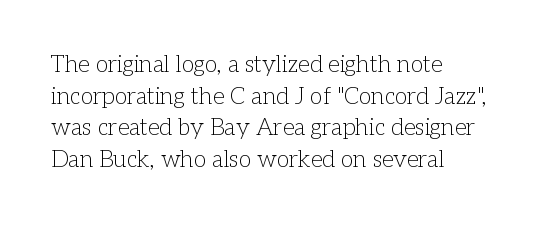
Q: Is the text bold? A: No.
Q: Is the text italic (slanted)? A: No, it is upright.
Q: Is the text underlined? A: No.
Q: How is the paragraph aligned? A: Left-aligned.
Q: Is the spacing between letters normal or unusually wide? A: Normal.
Q: Is the spacing between lines tight, normal or loose? A: Normal.
